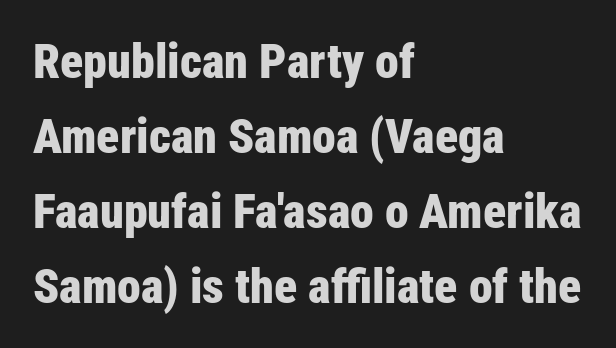
The image shows 48 px bold, condensed sans-serif type, upright; set left-aligned, normal line spacing (1.56x), normal letter spacing, not underlined; low stroke contrast and a medium x-height.
